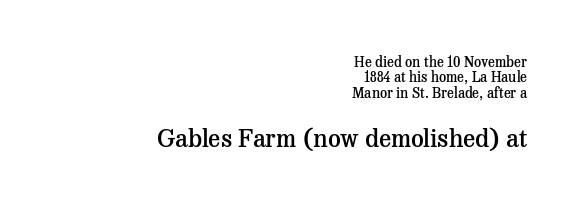
The image shows 25 px text type, upright; set right-aligned, tight line spacing (1.1x), normal letter spacing, not underlined; the second (bottom) block is 1.79x larger.
